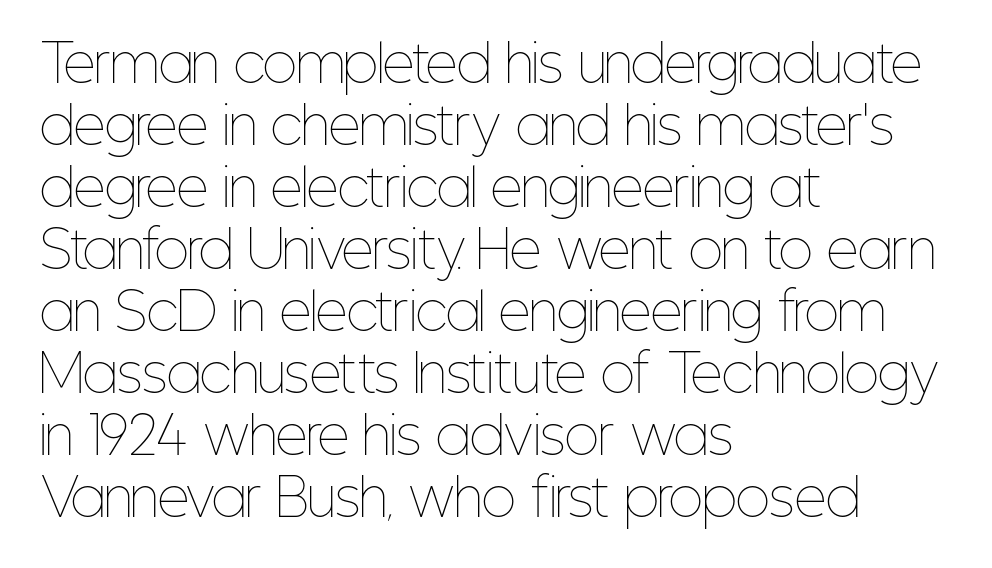
The image shows 50 px thin, condensed type, upright; set left-aligned, line spacing 1.24x, normal letter spacing, not underlined; low stroke contrast and a medium x-height.
